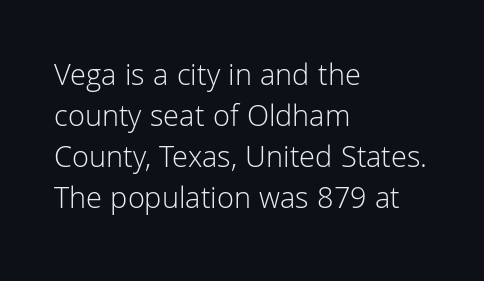
The image shows 31 px light sans-serif type, upright; set left-aligned, normal line spacing (1.32x), normal letter spacing, not underlined; low stroke contrast and a medium x-height.
